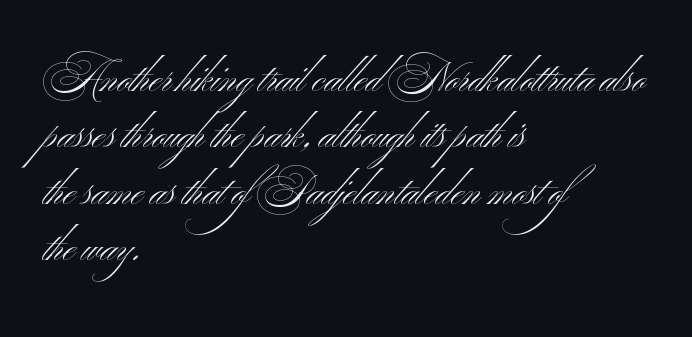
The image shows 40 px light, wide sans-serif type; set left-aligned, normal line spacing (1.41x), normal letter spacing, not underlined; medium stroke contrast and a small x-height.
